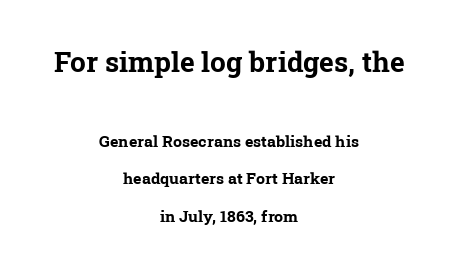
The whitespace from short lines is split evenly between both sides. The initial chunk of copy outweighs the following chunk in type size. Horizontal bands of white between lines are thick stripes. Note: serifs present on the glyphs. Pretty heavy lettering here — definitely bold. Nobody drew a line under any word here.
